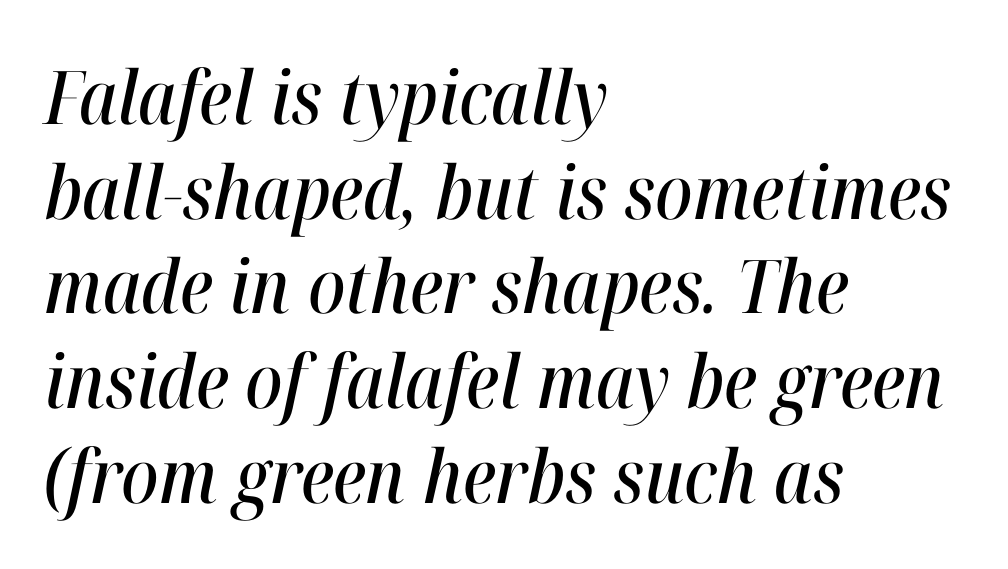
The image shows 74 px condensed type, italic (leaning right); set left-aligned, normal line spacing (1.28x), normal letter spacing, not underlined; high stroke contrast and a medium x-height.
